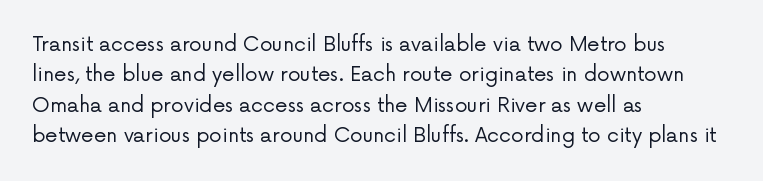
The typesetting does not lean heavy: it is not bold. Words appear dense and cohesive because spacing is normal. Every character sits straight up, as roman type does. What's the leading like? Ordinary, nothing unusual. Glance below the letters and you will spot only blank space.
